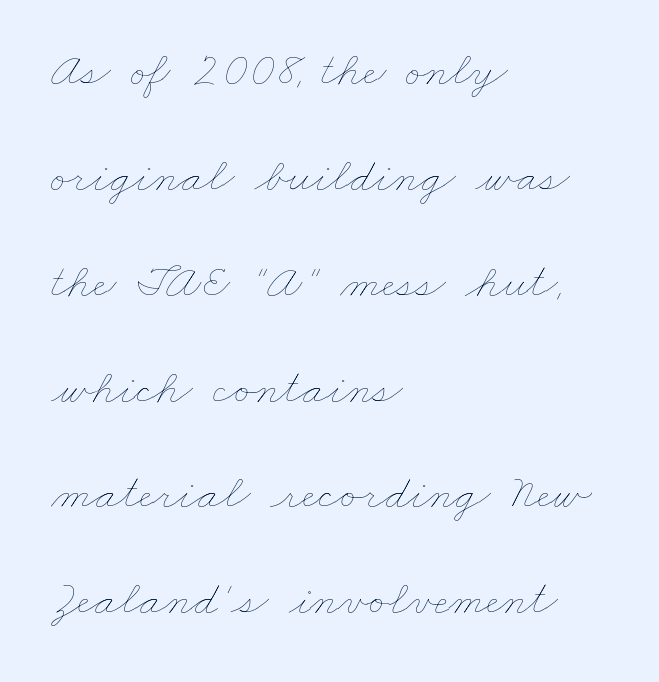
The image shows 49 px thin, wide type; set left-aligned, loose line spacing (2.16x), normal letter spacing, not underlined; low stroke contrast and a small x-height.
